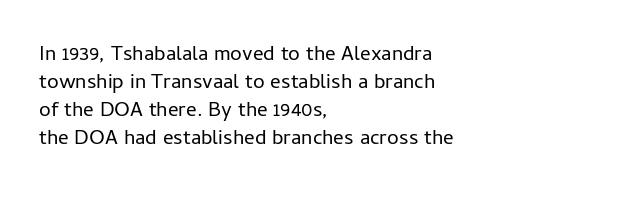
The paragraph has a hard left edge and a soft right edge. Rows of type keep a routine distance in the vertical direction. The letters sit at their default tracking, neither squeezed nor spread. Posture: vertical.
